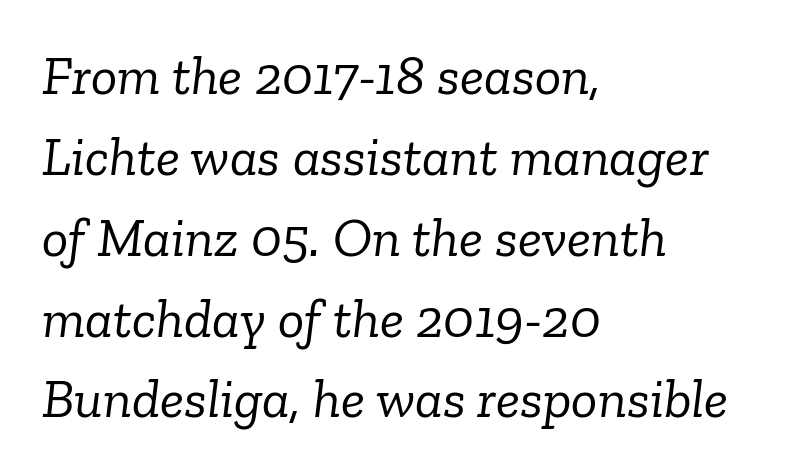
Q: Is the text bold? A: No.
Q: Is the text italic (slanted)? A: Yes, it leans right by about 6 degrees.
Q: Is the typeface a serif or a sans-serif typeface? A: Serif.
Q: Is the text underlined? A: No.
Q: How is the paragraph aligned? A: Left-aligned.
Q: Is the spacing between letters normal or unusually wide? A: Normal.
Q: Is the spacing between lines tight, normal or loose? A: Normal.
Q: Width (condensed, normal, or wide)? A: Normal.
Q: Stroke contrast? A: Low.
Q: x-height? A: Medium.
Q: Monospaced? A: No.
